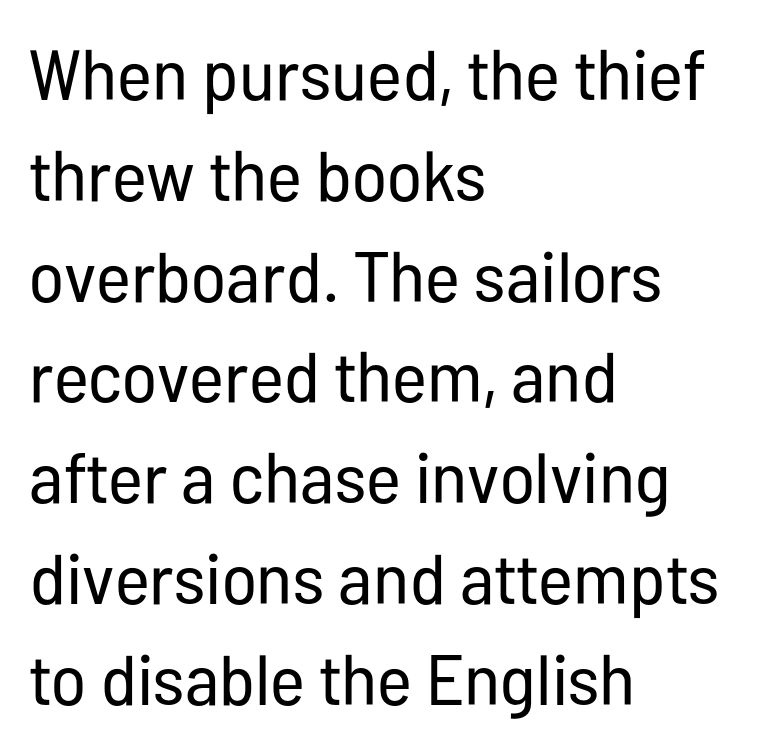
{"serif": "no", "italic": "no", "bold": "no", "weight": "regular", "width": "condensed", "stroke_contrast": "low", "x_height": "medium", "monospaced": "no", "underline": "no", "align": "left", "line_spacing": "normal", "line_spacing_ratio": 1.42, "letter_spacing": "normal", "letter_spacing_em": 0.0, "glyph_px": 71}
